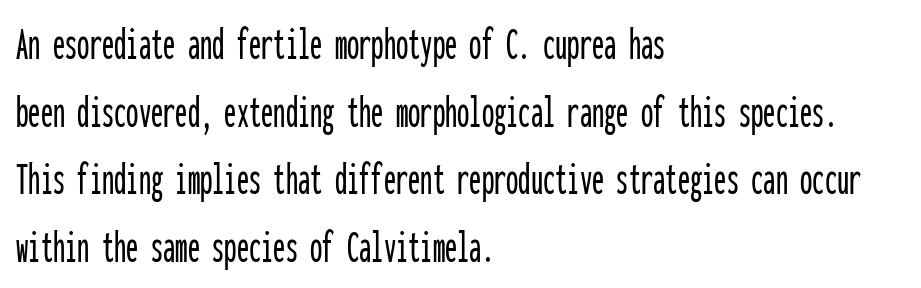
Observe the ordinary spacing: letters are neighbours, not strangers. I'd call this a sans setting — the letters go barefoot. The typography opts for an upright posture over an oblique one. One glance says typical: line gaps are just what's usual. Spacing verdict: monospaced, one width for all characters.
